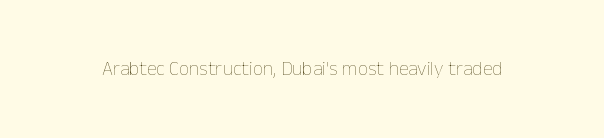
Posture: upright roman. Short note: letters normally spaced. The weight would be labelled regular, book, light, or lighter still. Lines of text with bare space underneath.
